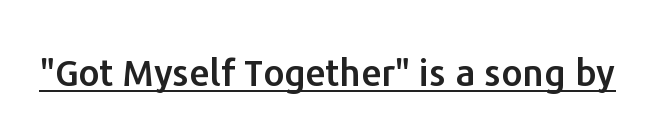
Q: Is the text italic (slanted)? A: No, it is upright.
Q: Is the typeface a serif or a sans-serif typeface? A: Sans-serif.
Q: Is the text underlined? A: Yes.
Q: Is the spacing between letters normal or unusually wide? A: Normal.
Q: Width (condensed, normal, or wide)? A: Normal.
Q: Stroke contrast? A: Low.
Q: x-height? A: Medium.
Q: Monospaced? A: No.
